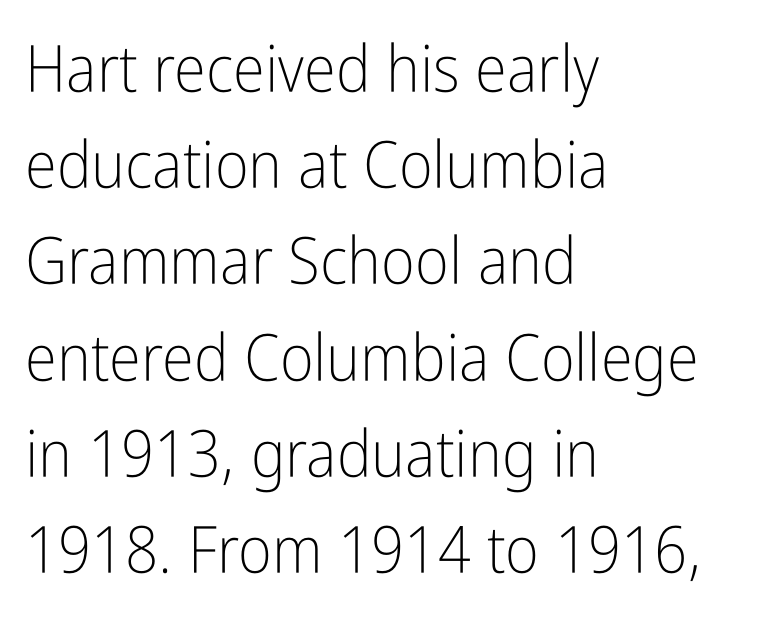
Notice how the stems are strictly vertical — no italics here. A clean baseline with only descenders dipping below it. Which margin do the lines hug? The left one — the right edge is uneven. Horizontal bands of white between lines are of average thickness.
